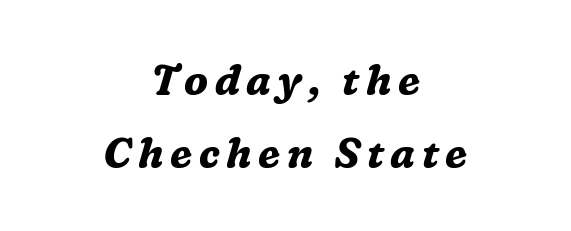
{"serif": "yes", "italic": "yes", "lean": "right", "slant_degrees": 16, "bold": "yes", "weight": "bold", "width": "normal", "stroke_contrast": "medium", "x_height": "medium", "monospaced": "no", "underline": "no", "align": "center", "line_spacing_ratio": 1.77, "glyph_px": 41}
